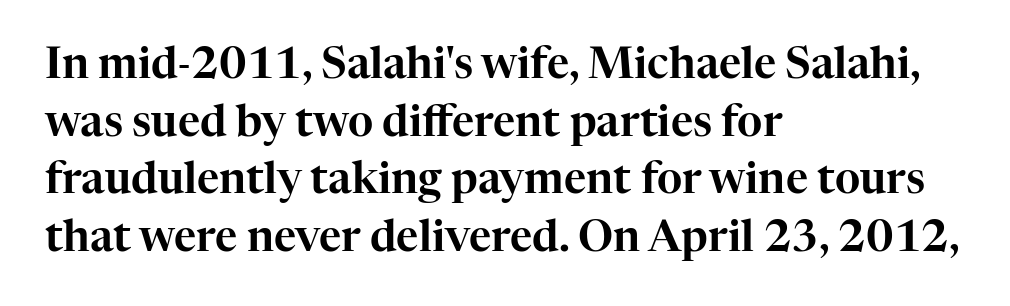
Q: Is the text italic (slanted)? A: No, it is upright.
Q: Is the typeface a serif or a sans-serif typeface? A: Serif.
Q: Is the text underlined? A: No.
Q: How is the paragraph aligned? A: Left-aligned.
Q: Is the spacing between letters normal or unusually wide? A: Normal.
Q: Is the spacing between lines tight, normal or loose? A: Normal.
Q: Width (condensed, normal, or wide)? A: Normal.
Q: Stroke contrast? A: High.
Q: x-height? A: Medium.
Q: Monospaced? A: No.
